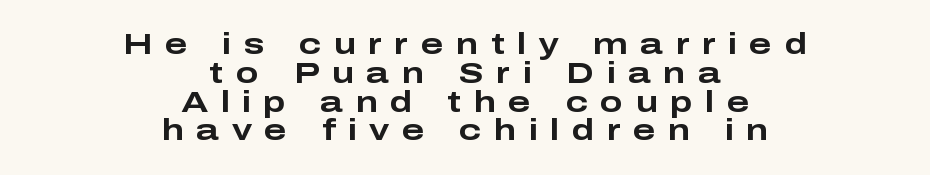
{"serif": "no", "italic": "no", "bold": "yes", "weight": "bold", "width": "wide", "stroke_contrast": "low", "x_height": "medium", "monospaced": "no", "underline": "no", "align": "center", "line_spacing": "tight", "line_spacing_ratio": 0.96, "letter_spacing": "wide", "letter_spacing_em": 0.42, "glyph_px": 30}
